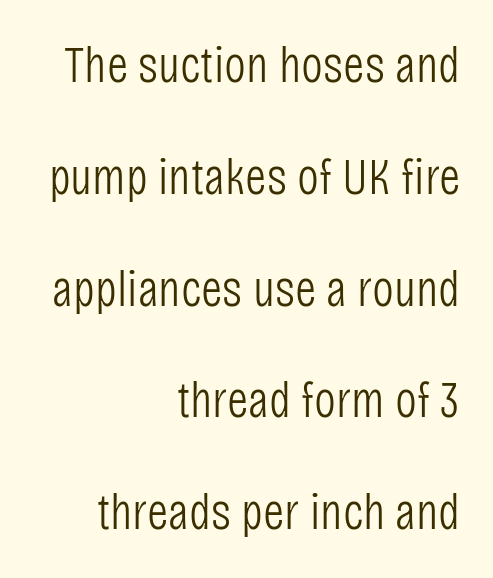
The zone under the glyphs is completely vacant. Ascenders rise straight up at ninety degrees. The strokes carry an ordinary text weight at most. The type family on display is of the sans-serif kind. Honestly, the rows look like they've been pulled way apart. In terms of letterspacing, this is plain default setting.
